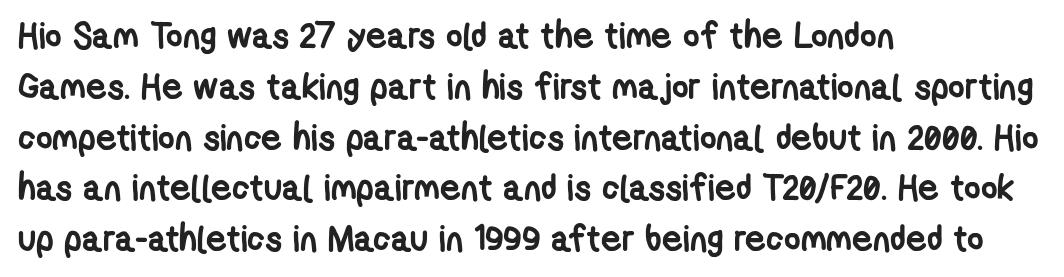
The image shows 36 px semibold, condensed sans-serif type; set left-aligned, normal line spacing (1.41x), normal letter spacing, not underlined; low stroke contrast and a medium x-height.
